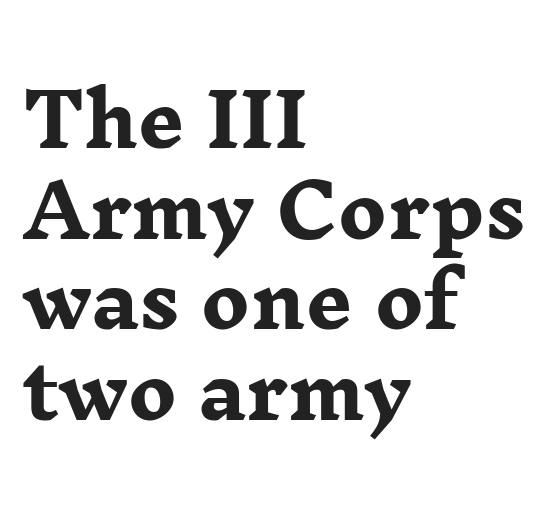
Q: Is the text bold? A: Yes.
Q: Is the text italic (slanted)? A: No, it is upright.
Q: Is the typeface a serif or a sans-serif typeface? A: Serif.
Q: Is the text underlined? A: No.
Q: How is the paragraph aligned? A: Left-aligned.
Q: Is the spacing between letters normal or unusually wide? A: Normal.
Q: Width (condensed, normal, or wide)? A: Wide.
Q: Stroke contrast? A: Low.
Q: x-height? A: Medium.
Q: Monospaced? A: No.
